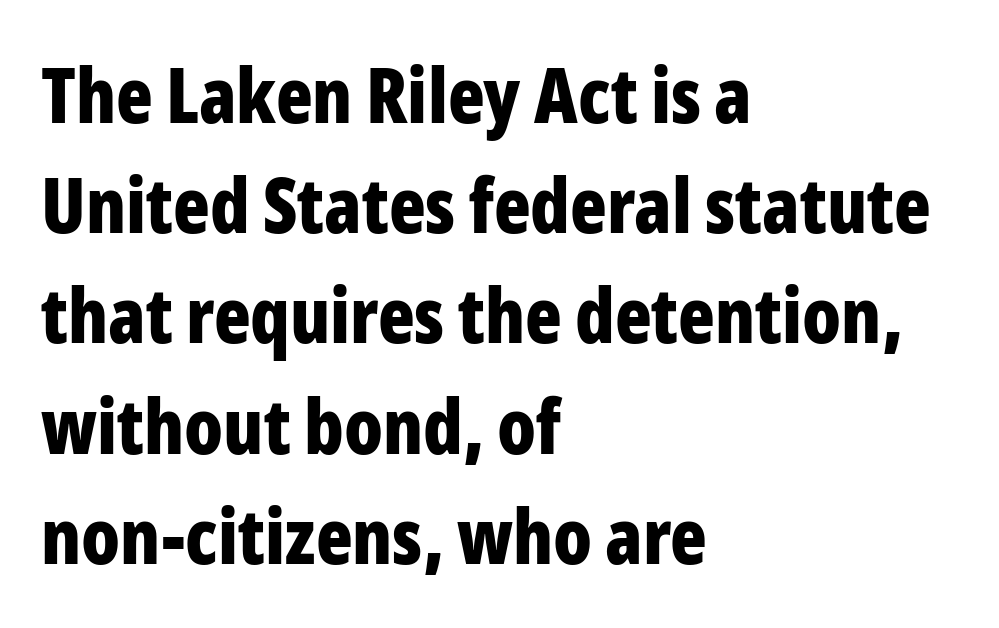
The image shows 76 px bold, condensed sans-serif type, upright; set left-aligned, normal line spacing (1.45x), normal letter spacing, not underlined; low stroke contrast and a medium x-height.
